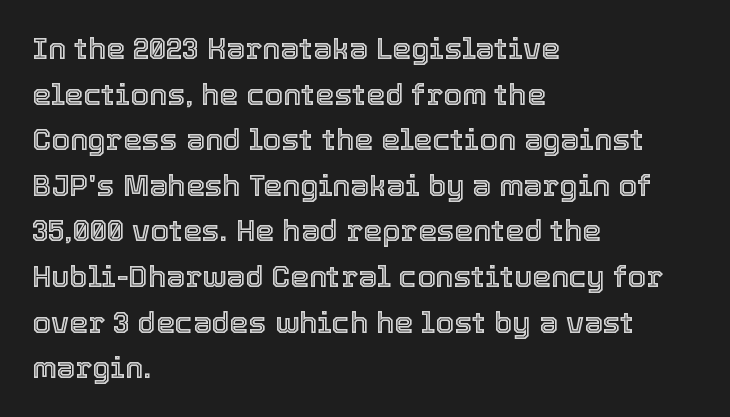
Q: Is the text italic (slanted)? A: No, it is upright.
Q: Is the text underlined? A: No.
Q: How is the paragraph aligned? A: Left-aligned.
Q: Is the spacing between letters normal or unusually wide? A: Normal.
Q: Is the spacing between lines tight, normal or loose? A: Normal.
Q: Width (condensed, normal, or wide)? A: Normal.
Q: x-height? A: Medium.
Q: Monospaced? A: No.
